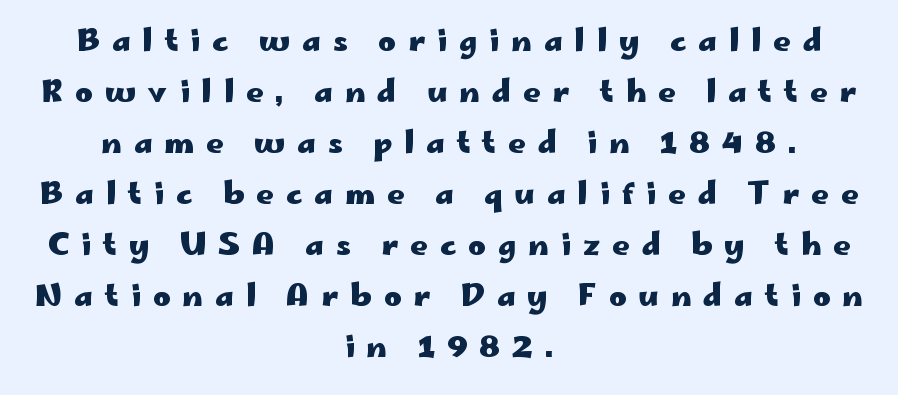
{"serif": "no", "italic": "no", "bold": "yes", "weight": "heavy", "width": "wide", "stroke_contrast": "low", "x_height": "small", "monospaced": "no", "underline": "no", "align": "center", "line_spacing": "normal", "line_spacing_ratio": 1.7, "letter_spacing": "wide", "letter_spacing_em": 0.4, "glyph_px": 30}
